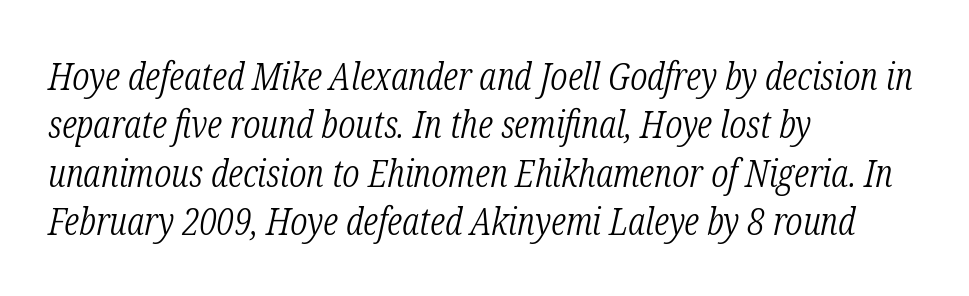
{"serif": "yes", "italic": "yes", "lean": "right", "slant_degrees": 12, "bold": "no", "weight": "light", "width": "condensed", "stroke_contrast": "low", "x_height": "medium", "monospaced": "no", "underline": "no", "align": "left", "line_spacing_ratio": 1.24, "letter_spacing": "normal", "letter_spacing_em": 0.0, "glyph_px": 39}
